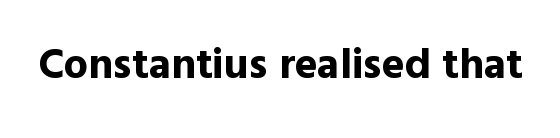
Q: Is the text bold? A: Yes.
Q: Is the text italic (slanted)? A: No, it is upright.
Q: Is the typeface a serif or a sans-serif typeface? A: Sans-serif.
Q: Is the text underlined? A: No.
Q: Is the spacing between letters normal or unusually wide? A: Normal.
Q: Width (condensed, normal, or wide)? A: Normal.
Q: x-height? A: Medium.
Q: Monospaced? A: No.
